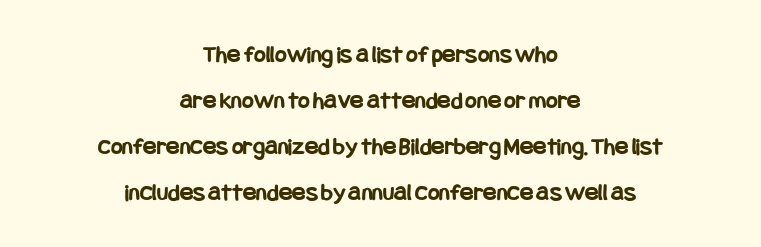
The zone under the glyphs is completely vacant. Weight: bold. Neither beginnings nor endings align; midpoints do. The letters stand straight up with perfectly vertical stems. In terms of letterspacing, this is plain default setting.
